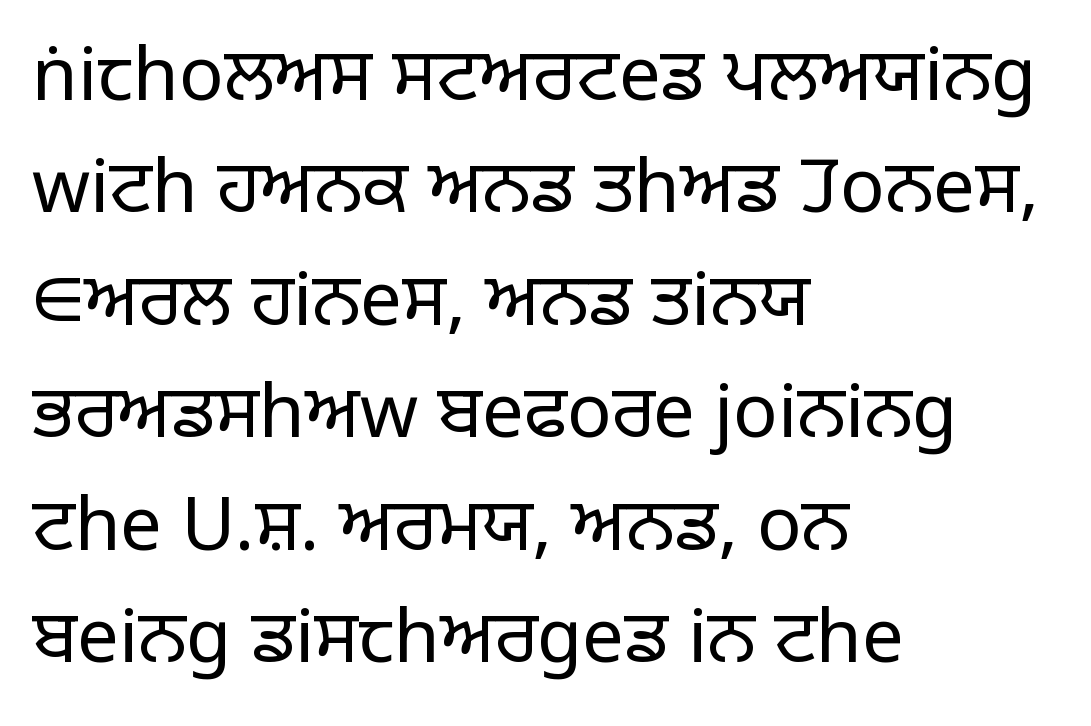
The image shows 74 px light sans-serif type, upright; set left-aligned, normal line spacing (1.52x), normal letter spacing, not underlined; low stroke contrast and a large x-height.
